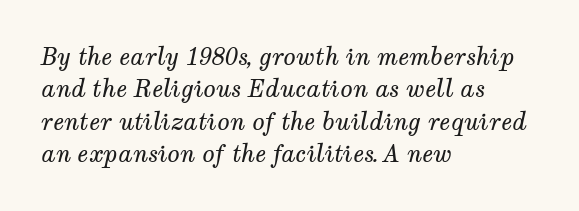
The image shows 23 px text type, italic (leaning right); set left-aligned, normal line spacing (1.41x), normal letter spacing, not underlined.
